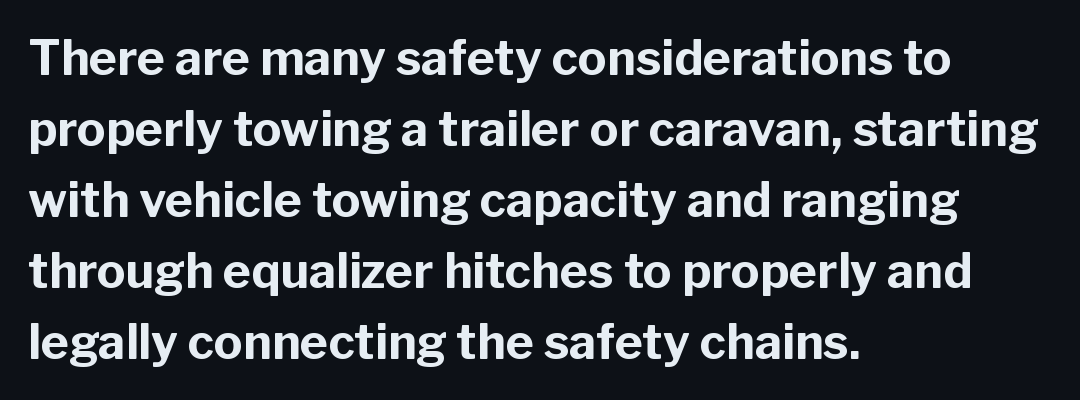
Q: Is the text bold? A: Yes.
Q: Is the text italic (slanted)? A: No, it is upright.
Q: Is the typeface a serif or a sans-serif typeface? A: Sans-serif.
Q: Is the text underlined? A: No.
Q: How is the paragraph aligned? A: Left-aligned.
Q: Is the spacing between letters normal or unusually wide? A: Normal.
Q: Is the spacing between lines tight, normal or loose? A: Normal.
Q: Width (condensed, normal, or wide)? A: Normal.
Q: Stroke contrast? A: Low.
Q: x-height? A: Medium.
Q: Monospaced? A: No.
